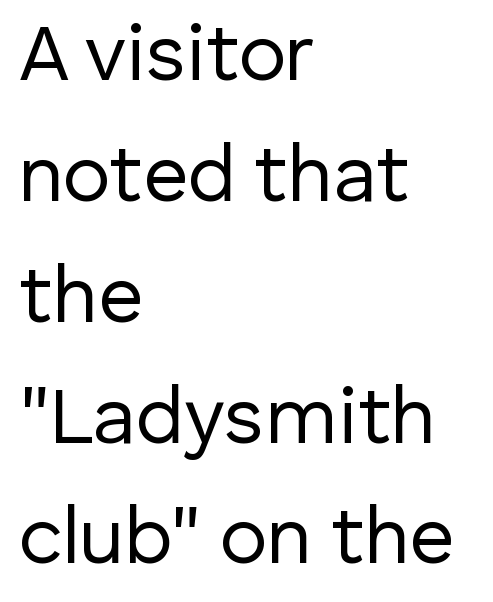
Q: Is the text bold? A: No.
Q: Is the text italic (slanted)? A: No, it is upright.
Q: Is the typeface a serif or a sans-serif typeface? A: Sans-serif.
Q: Is the text underlined? A: No.
Q: How is the paragraph aligned? A: Left-aligned.
Q: Is the spacing between letters normal or unusually wide? A: Normal.
Q: Is the spacing between lines tight, normal or loose? A: Normal.
Q: Width (condensed, normal, or wide)? A: Normal.
Q: Stroke contrast? A: Low.
Q: x-height? A: Medium.
Q: Monospaced? A: No.
